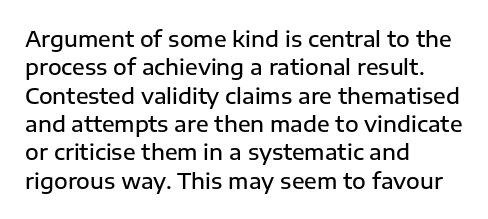
The lines are quadded left. Quick note: not italic, upright. Heft: intermediate — a semibold. Letter spacing: default. Each row of text sits above clean, open space.
